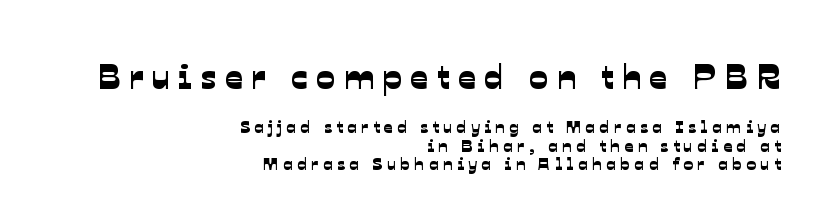
{"serif": "no", "width": "normal", "stroke_contrast": "low", "x_height": "medium", "monospaced": "no", "underline": "no", "align": "right", "line_spacing": "tight", "line_spacing_ratio": 1.01, "letter_spacing": "wide", "letter_spacing_em": 0.24, "larger_block": "first", "size_ratio": 1.94, "glyph_px": 35}
